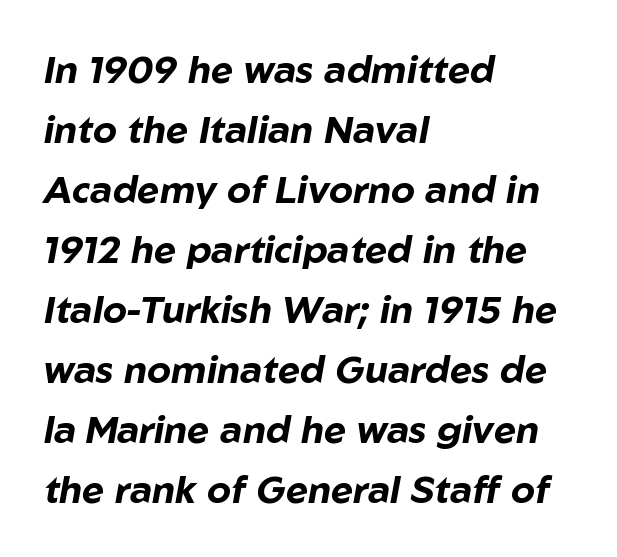
Q: Is the text bold? A: Yes.
Q: Is the text italic (slanted)? A: Yes, it leans right by about 10 degrees.
Q: Is the text underlined? A: No.
Q: How is the paragraph aligned? A: Left-aligned.
Q: Is the spacing between letters normal or unusually wide? A: Normal.
Q: Is the spacing between lines tight, normal or loose? A: Normal.
Q: Width (condensed, normal, or wide)? A: Normal.
Q: Stroke contrast? A: Low.
Q: x-height? A: Medium.
Q: Monospaced? A: No.
